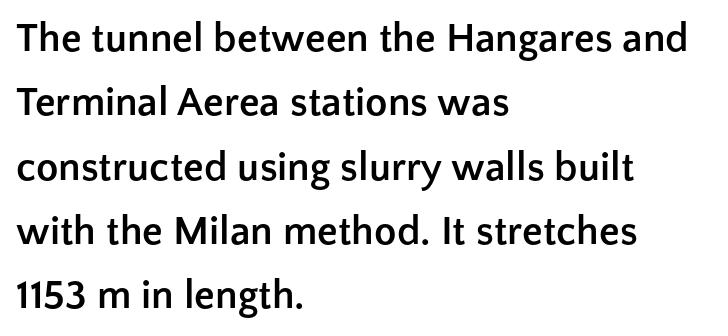
Q: Is the text bold? A: Yes.
Q: Is the text italic (slanted)? A: No, it is upright.
Q: Is the typeface a serif or a sans-serif typeface? A: Sans-serif.
Q: Is the text underlined? A: No.
Q: How is the paragraph aligned? A: Left-aligned.
Q: Is the spacing between letters normal or unusually wide? A: Normal.
Q: Is the spacing between lines tight, normal or loose? A: Normal.
Q: Width (condensed, normal, or wide)? A: Normal.
Q: Stroke contrast? A: Low.
Q: x-height? A: Medium.
Q: Monospaced? A: No.
